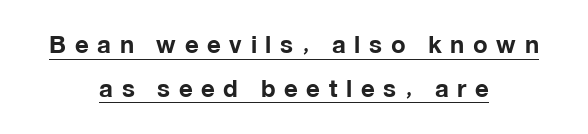
{"italic": "no", "bold": "yes", "underline": "yes", "align": "center", "line_spacing_ratio": 1.83, "letter_spacing": "wide", "letter_spacing_em": 0.36, "glyph_px": 24}
